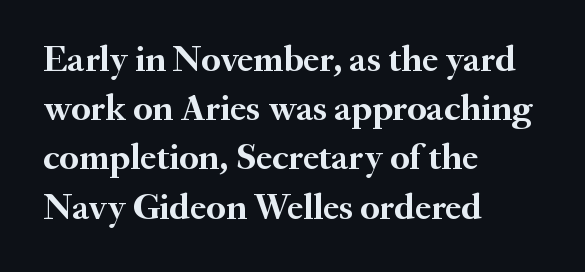
The axis of the letterforms is exactly vertical. Heavy, bold letterforms. Each letter keeps its own natural width here, so spacing adapts to shape. The block of text has a typical density, with ordinary space between rows.
